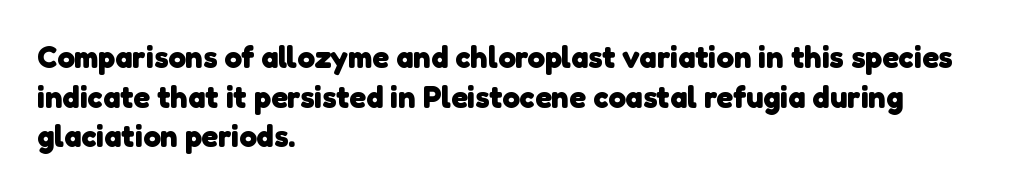
In CSS terms this would be text-align: left. Students, this is bold: see how much ink each stroke carries. The letterforms sit shoulder to shoulder at normal distance. Is there much room between lines? A standard amount, neither cramped nor airy. Bare-footed words on every line.
